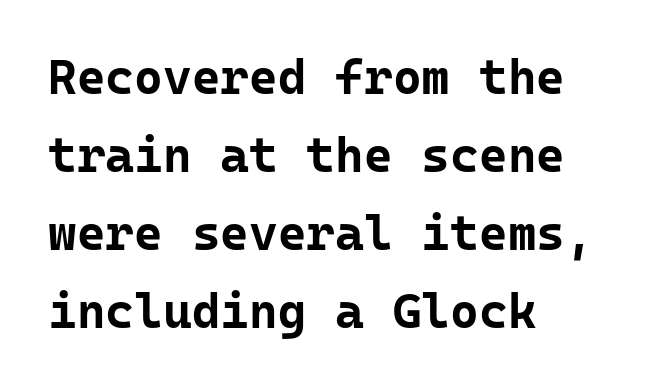
The image shows 49 px bold sans-serif type, upright, monospaced; set left-aligned, normal line spacing (1.59x), normal letter spacing, not underlined; low stroke contrast and a medium x-height.
